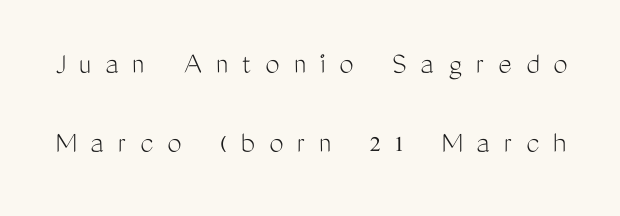
{"serif": "no", "italic": "no", "bold": "no", "weight": "light", "width": "condensed", "stroke_contrast": "medium", "x_height": "medium", "monospaced": "no", "underline": "no", "line_spacing": "loose", "line_spacing_ratio": 2.46, "letter_spacing": "wide", "letter_spacing_em": 0.44, "glyph_px": 32}
